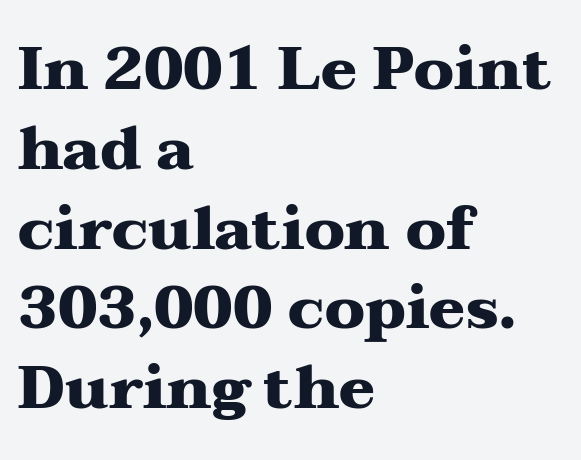
Rows of type keep a routine distance in the vertical direction. Has an underline been added? It has not. Compared with a centered layout, this one pins lines to the left instead. You could not count columns in this text — the font is proportionally spaced. Classification — serif. The typesetting leans heavy: a genuine bold.
